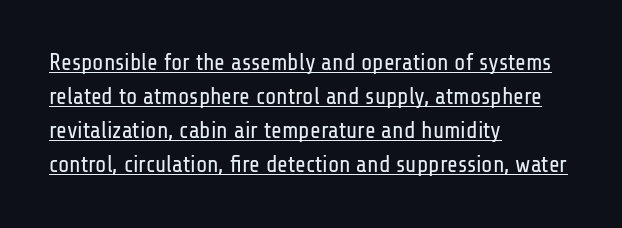
{"italic": "no", "bold": "no", "underline": "yes", "align": "left", "line_spacing": "normal", "line_spacing_ratio": 1.48, "letter_spacing": "normal", "letter_spacing_em": 0.0, "glyph_px": 23}
